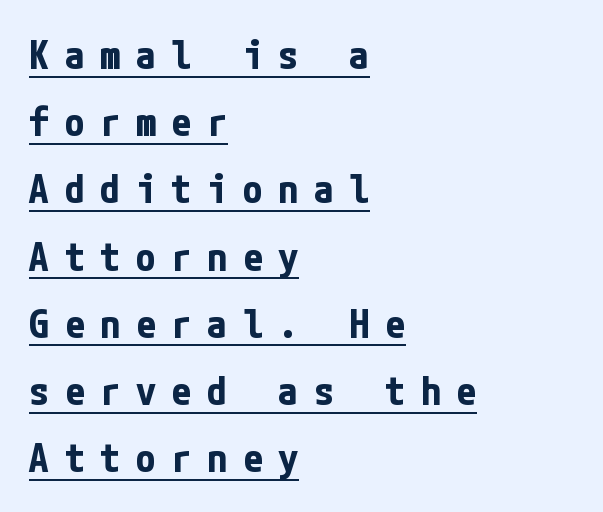
One-word summary of the alignment: left. The type is letterspaced generously, with wide tracking. The lettering is marked with a stroke running underneath it. Summary of vertical rhythm: regular, with standard interline spacing. Every stem runs plumb, perpendicular to the baseline.
